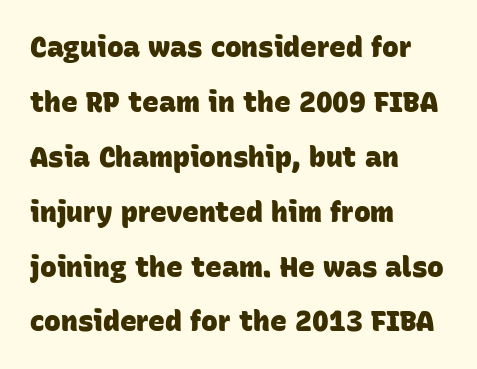
This rendering features lettering with no underline. Is there much room between lines? Yes — plenty of vertical air separates them. All the whitespace from short lines collects on the right. Does extra space separate the letters? No, they use regular spacing.
